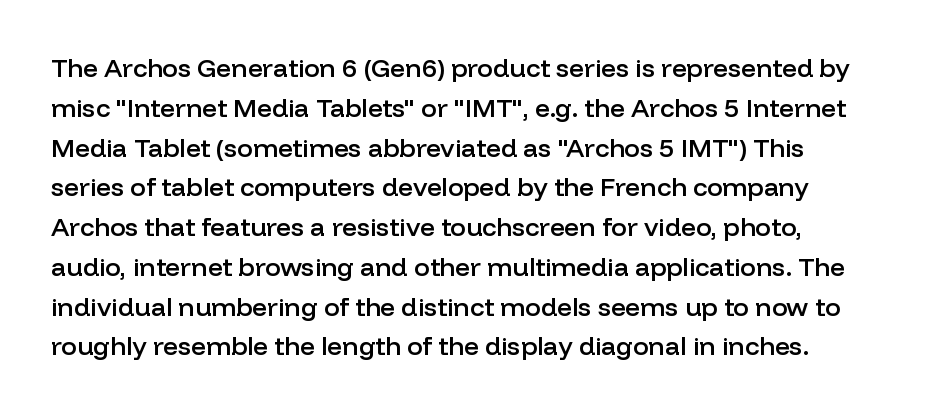
Q: Is the text bold? A: Semi-bold.
Q: Is the text italic (slanted)? A: No, it is upright.
Q: Is the text underlined? A: No.
Q: Is the spacing between letters normal or unusually wide? A: Normal.
Q: Is the spacing between lines tight, normal or loose? A: Normal.
